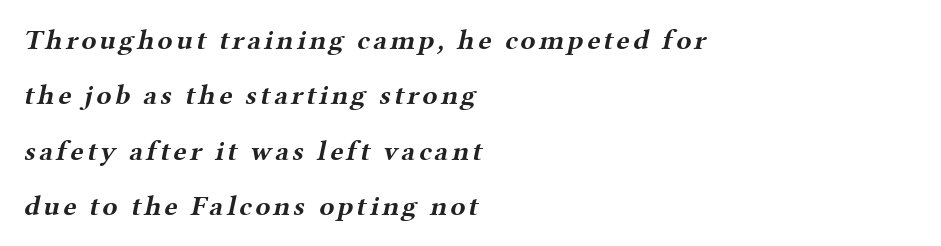
Q: Is the text bold? A: Yes.
Q: Is the typeface a serif or a sans-serif typeface? A: Serif.
Q: Is the text underlined? A: No.
Q: How is the paragraph aligned? A: Left-aligned.
Q: Is the spacing between lines tight, normal or loose? A: Loose.
Q: Width (condensed, normal, or wide)? A: Wide.
Q: Stroke contrast? A: Medium.
Q: x-height? A: Medium.
Q: Monospaced? A: No.
